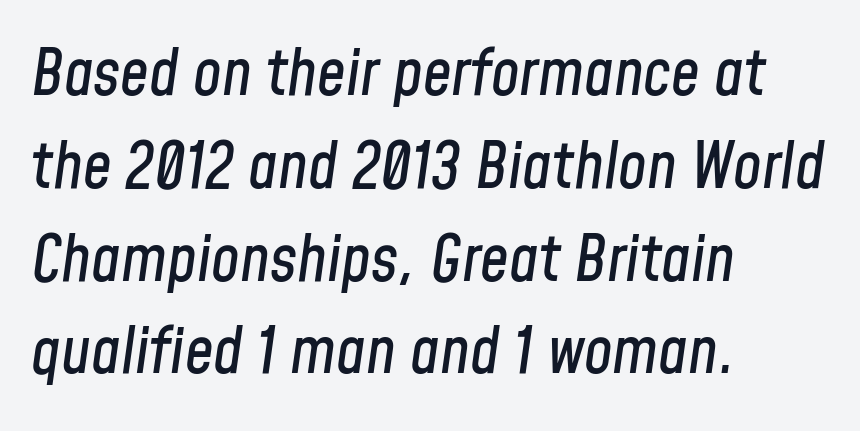
{"italic": "yes", "lean": "right", "slant_degrees": 8, "width": "condensed", "stroke_contrast": "low", "x_height": "medium", "monospaced": "no", "underline": "no", "align": "left", "line_spacing": "normal", "line_spacing_ratio": 1.45, "letter_spacing": "normal", "letter_spacing_em": 0.0, "glyph_px": 64}
